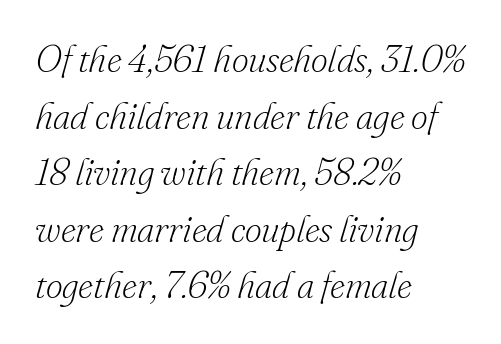
Q: Is the text bold? A: No.
Q: Is the text italic (slanted)? A: Yes, it leans right by about 16 degrees.
Q: Is the typeface a serif or a sans-serif typeface? A: Serif.
Q: Is the text underlined? A: No.
Q: How is the paragraph aligned? A: Left-aligned.
Q: Is the spacing between letters normal or unusually wide? A: Normal.
Q: Is the spacing between lines tight, normal or loose? A: Normal.
Q: Width (condensed, normal, or wide)? A: Normal.
Q: Stroke contrast? A: Low.
Q: x-height? A: Small.
Q: Monospaced? A: No.
